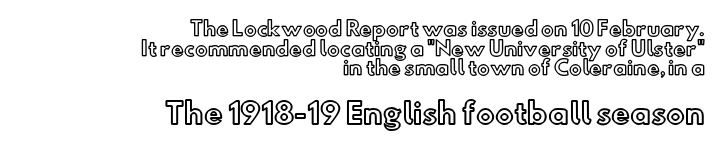
Q: Is the text italic (slanted)? A: No, it is upright.
Q: Is the text underlined? A: No.
Q: How is the paragraph aligned? A: Right-aligned.
Q: Is the spacing between letters normal or unusually wide? A: Normal.
Q: Is the spacing between lines tight, normal or loose? A: Tight.
Q: Which block of text is set in a larger size, the first (top) or the second (bottom)? A: The second (bottom) one.
Q: Width (condensed, normal, or wide)? A: Normal.
Q: x-height? A: Small.
Q: Monospaced? A: No.
